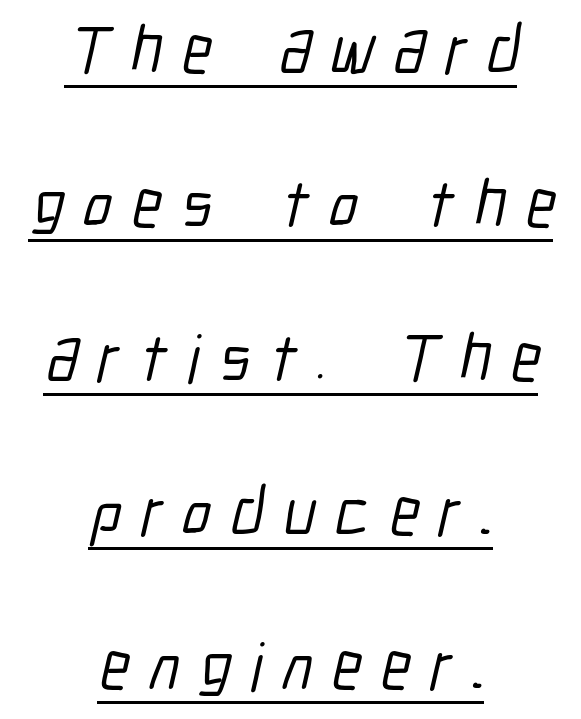
A typesetter would call this heavily tracked-out type. If you measured baseline to baseline, you'd find a long distance. Each letter keeps its own natural width here, so spacing adapts to shape. Each letter's strokes conclude bluntly, with no projecting serifs.
